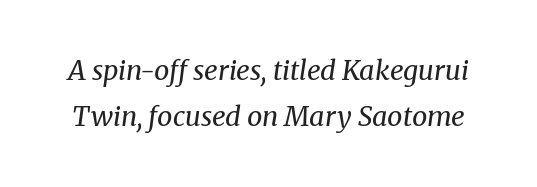
Q: Is the text bold? A: No.
Q: Is the text italic (slanted)? A: Yes, it leans right by about 8 degrees.
Q: Is the text underlined? A: No.
Q: Is the spacing between letters normal or unusually wide? A: Normal.
Q: Is the spacing between lines tight, normal or loose? A: Normal.
